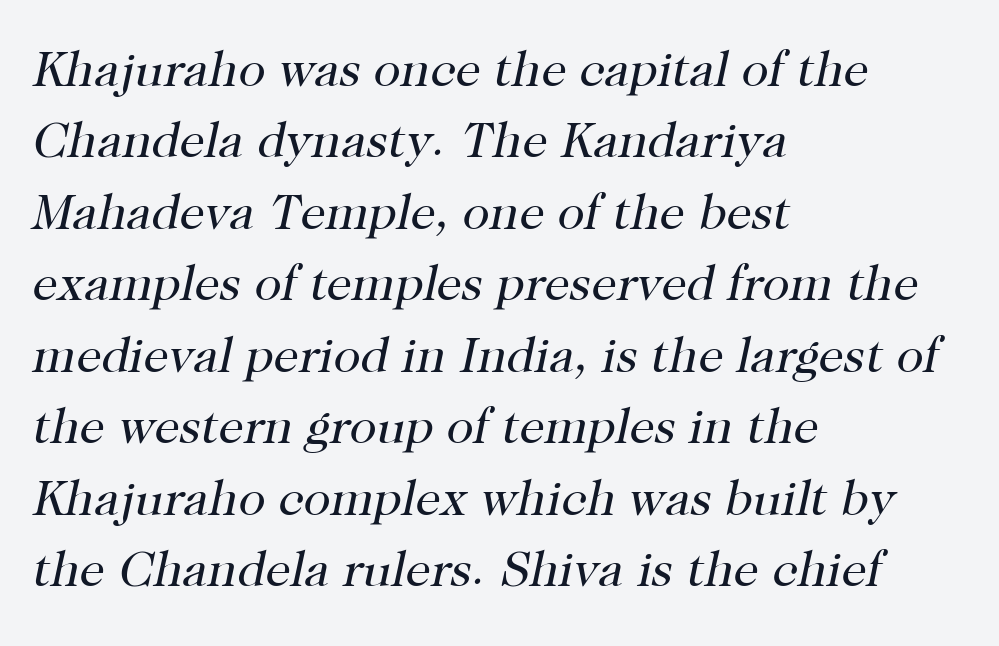
{"serif": "yes", "italic": "yes", "lean": "right", "slant_degrees": 12, "bold": "no", "weight": "regular", "width": "normal", "stroke_contrast": "high", "x_height": "medium", "monospaced": "no", "underline": "no", "align": "left", "line_spacing": "normal", "line_spacing_ratio": 1.43, "letter_spacing": "normal", "letter_spacing_em": 0.0, "glyph_px": 50}
